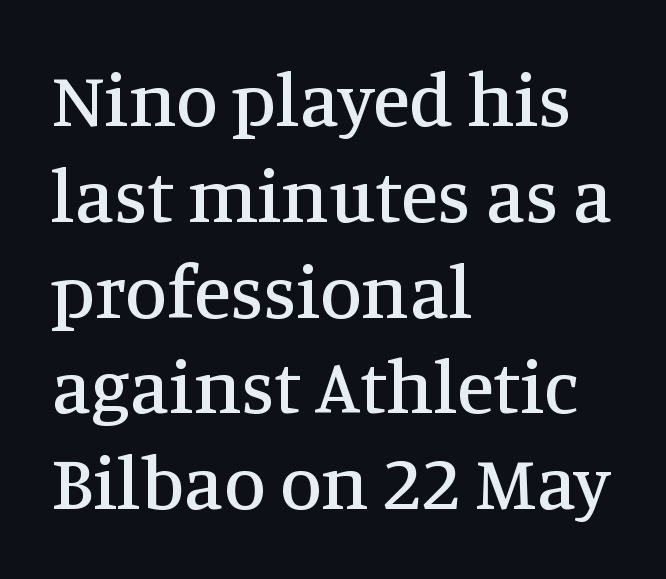
Q: Is the text italic (slanted)? A: No, it is upright.
Q: Is the typeface a serif or a sans-serif typeface? A: Serif.
Q: Is the text underlined? A: No.
Q: How is the paragraph aligned? A: Left-aligned.
Q: Is the spacing between letters normal or unusually wide? A: Normal.
Q: Is the spacing between lines tight, normal or loose? A: Normal.
Q: Width (condensed, normal, or wide)? A: Normal.
Q: Stroke contrast? A: Medium.
Q: x-height? A: Large.
Q: Monospaced? A: No.
